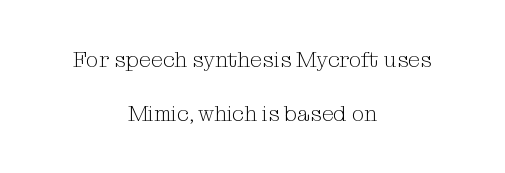
The image shows 22 px text type, upright; set centered, loose line spacing (2.44x), normal letter spacing, not underlined.
